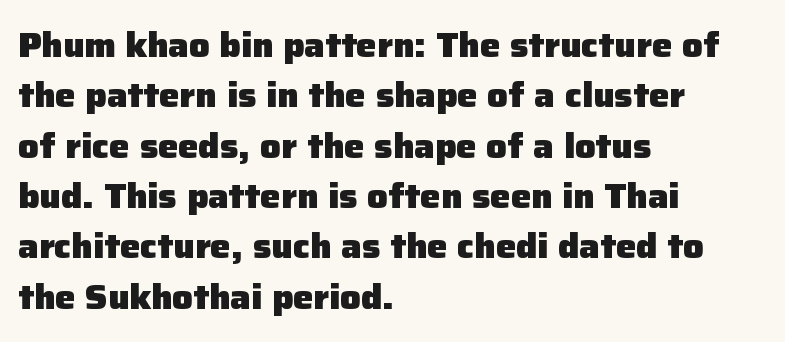
The image shows 34 px heavy sans-serif type, upright; set left-aligned, normal line spacing (1.48x), normal letter spacing, not underlined; low stroke contrast and a medium x-height.
